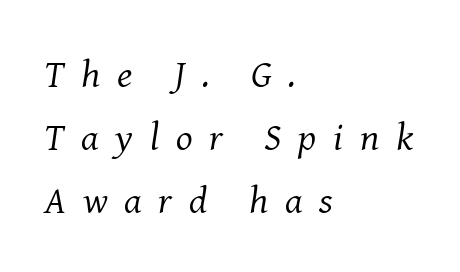
Q: Is the text bold? A: No.
Q: Is the text italic (slanted)? A: Yes, it leans right by about 8 degrees.
Q: Is the typeface a serif or a sans-serif typeface? A: Serif.
Q: Is the text underlined? A: No.
Q: How is the paragraph aligned? A: Left-aligned.
Q: Is the spacing between letters normal or unusually wide? A: Unusually wide.
Q: Is the spacing between lines tight, normal or loose? A: Normal.
Q: Width (condensed, normal, or wide)? A: Normal.
Q: Stroke contrast? A: Medium.
Q: x-height? A: Medium.
Q: Monospaced? A: No.
